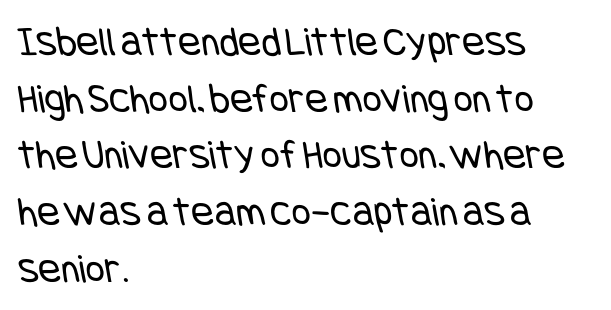
{"serif": "no", "bold": "no", "weight": "regular", "width": "condensed", "stroke_contrast": "low", "x_height": "large", "underline": "no", "align": "left", "line_spacing": "normal", "line_spacing_ratio": 1.35, "letter_spacing": "normal", "letter_spacing_em": 0.0, "glyph_px": 42}
